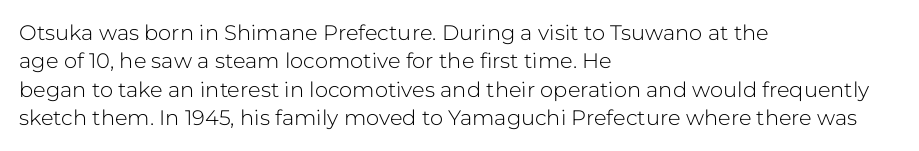
Evenly set lines give the paragraph a standard silhouette. Students, note that the glyphs here touch the page at normal intervals. In terms of posture, this sample is upright. Typeset ragged right — the left edge is the straight one.
